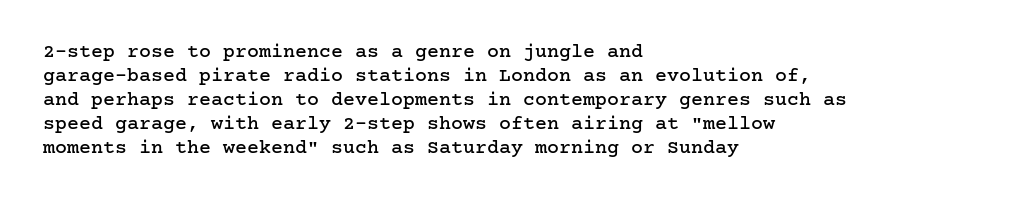
Q: Is the text italic (slanted)? A: No, it is upright.
Q: Is the text underlined? A: No.
Q: How is the paragraph aligned? A: Left-aligned.
Q: Is the spacing between letters normal or unusually wide? A: Normal.
